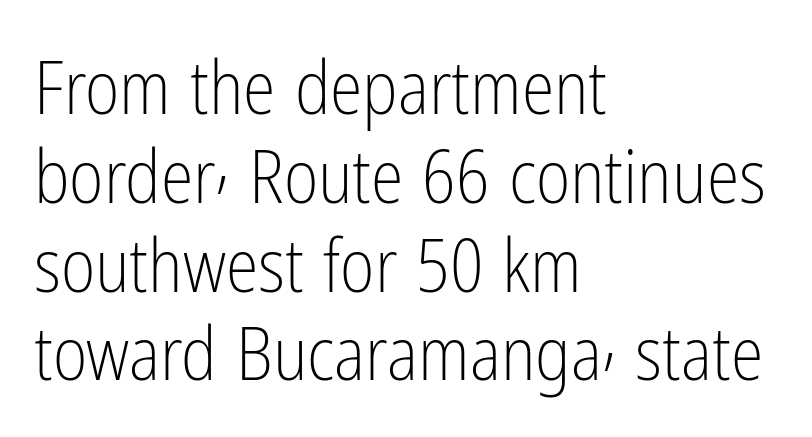
{"serif": "no", "italic": "no", "bold": "no", "weight": "light", "width": "condensed", "stroke_contrast": "low", "x_height": "medium", "monospaced": "no", "underline": "no", "align": "left", "line_spacing_ratio": 1.2, "letter_spacing": "normal", "letter_spacing_em": 0.0, "glyph_px": 74}
